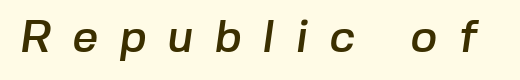
{"serif": "no", "width": "normal", "stroke_contrast": "low", "x_height": "medium", "monospaced": "no", "underline": "no", "letter_spacing": "wide", "letter_spacing_em": 0.47, "glyph_px": 45}
